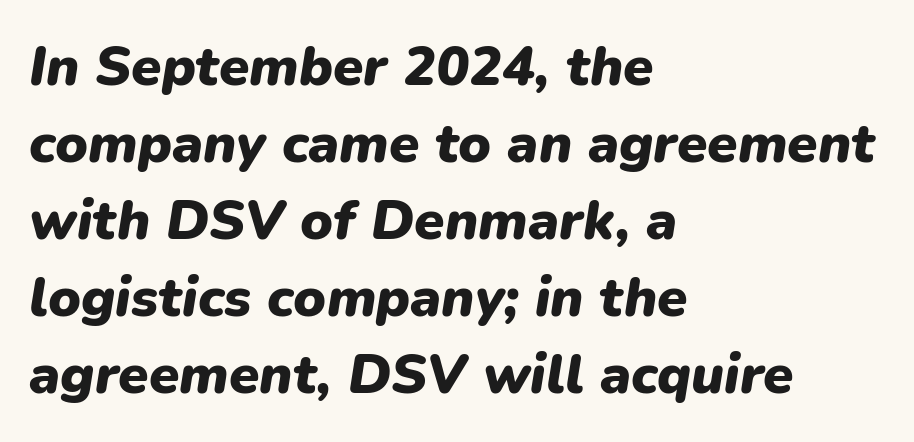
Q: Is the text bold? A: Yes.
Q: Is the text italic (slanted)? A: Yes, it leans right by about 9 degrees.
Q: Is the text underlined? A: No.
Q: How is the paragraph aligned? A: Left-aligned.
Q: Is the spacing between letters normal or unusually wide? A: Normal.
Q: Is the spacing between lines tight, normal or loose? A: Normal.
Q: Width (condensed, normal, or wide)? A: Normal.
Q: Stroke contrast? A: Low.
Q: x-height? A: Medium.
Q: Monospaced? A: No.
